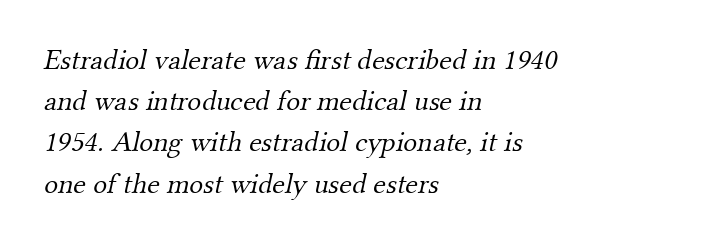
The image shows 29 px light serif type; set left-aligned, normal line spacing (1.42x), normal letter spacing, not underlined; medium stroke contrast and a small x-height.
